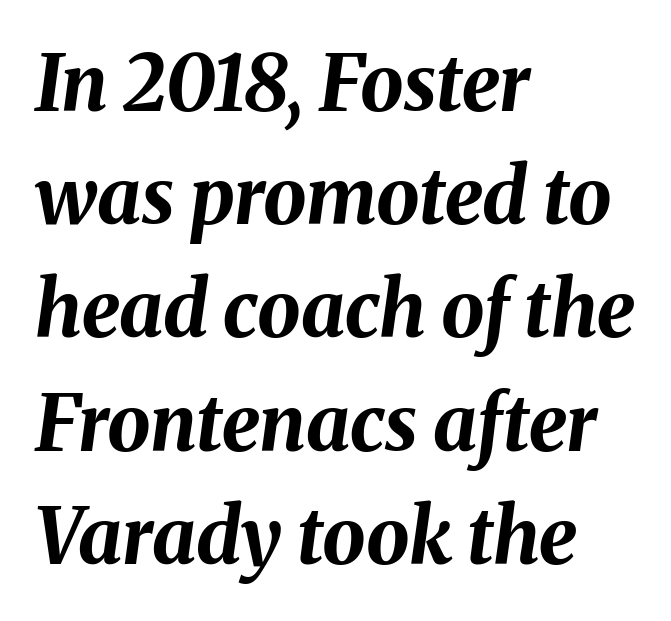
The image shows 77 px bold type, italic (leaning right); set left-aligned, normal line spacing (1.47x), normal letter spacing, not underlined; medium stroke contrast and a medium x-height.
